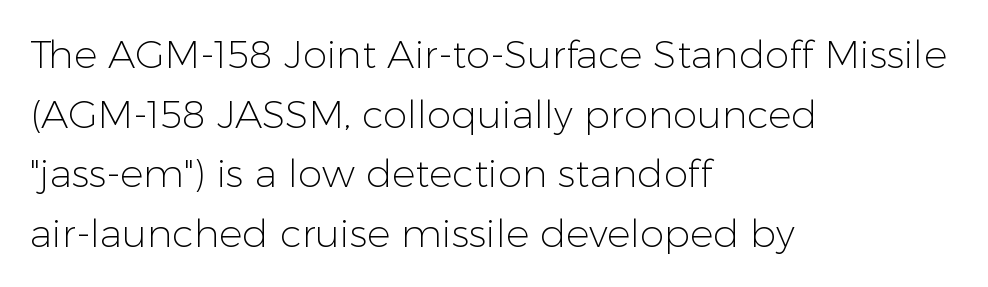
A normal amount of white space separates one row of letters from the next. Vertical strokes here are truly vertical. Plain, unruled lines of type. Check where the strokes stop: nothing finishes them off — pure sans.
